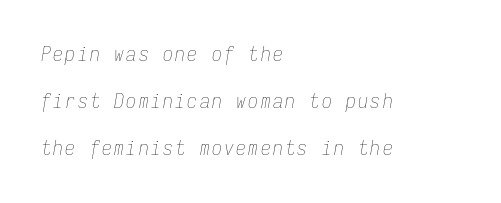
The image shows 20 px text type, italic (leaning right); set left-aligned, loose line spacing (2.36x), not underlined.
